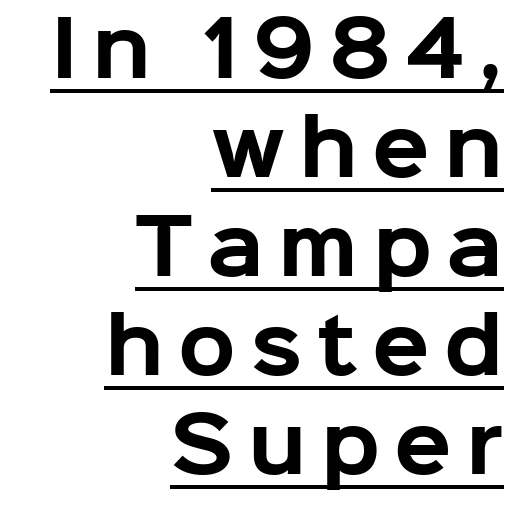
The image shows 75 px bold sans-serif type, upright; set right-aligned, normal line spacing (1.32x), underlined; low stroke contrast and a medium x-height.
